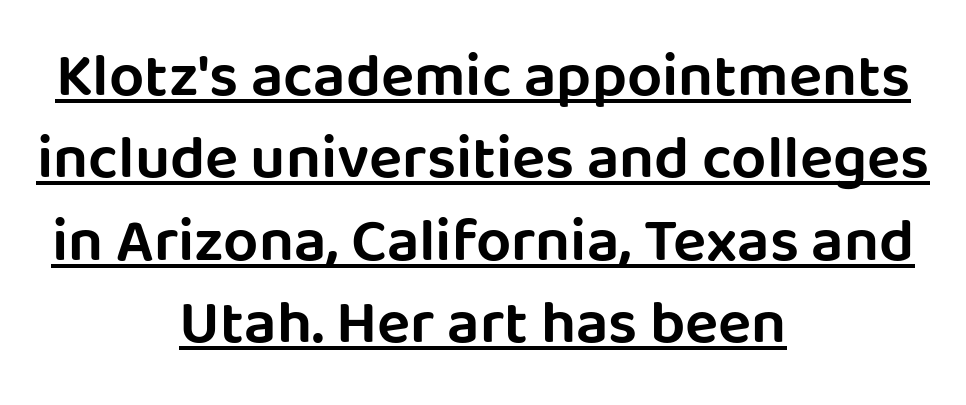
{"serif": "no", "italic": "no", "width": "normal", "stroke_contrast": "low", "x_height": "large", "monospaced": "no", "underline": "yes", "align": "center", "line_spacing": "normal", "line_spacing_ratio": 1.33, "letter_spacing": "normal", "letter_spacing_em": 0.0, "glyph_px": 62}
